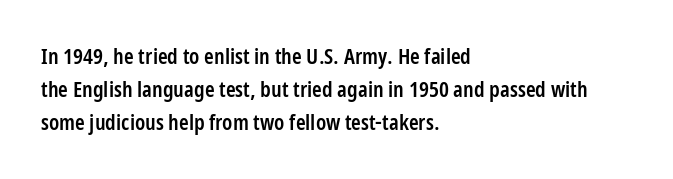
The image shows 22 px text type, upright; set left-aligned, normal line spacing (1.49x), normal letter spacing, not underlined.
